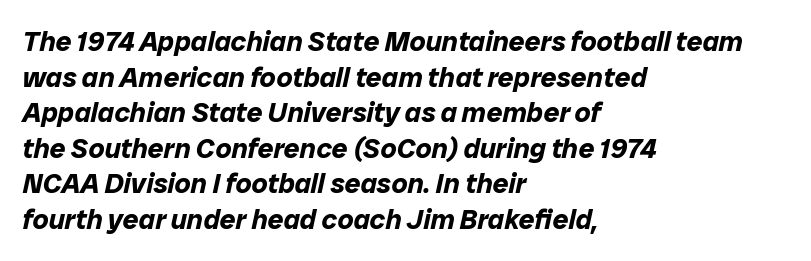
{"italic": "yes", "lean": "right", "slant_degrees": 12, "bold": "yes", "weight": "bold", "width": "normal", "stroke_contrast": "low", "x_height": "medium", "monospaced": "no", "underline": "no", "align": "left", "line_spacing": "normal", "line_spacing_ratio": 1.27, "letter_spacing": "normal", "letter_spacing_em": 0.0, "glyph_px": 28}
